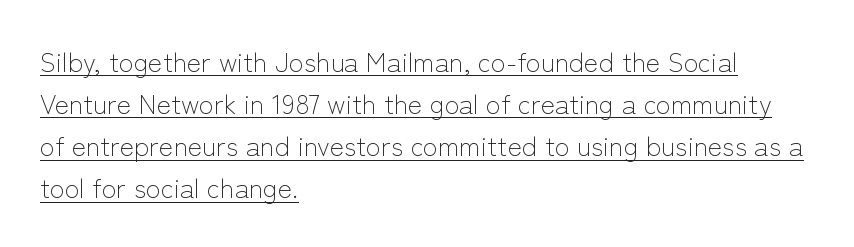
The image shows 27 px text type, upright; set left-aligned, normal line spacing (1.56x), normal letter spacing, underlined.
